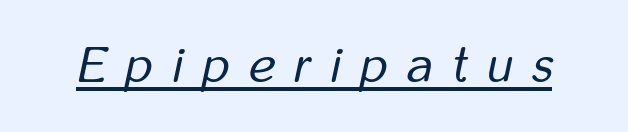
Q: Is the text bold? A: No.
Q: Is the text italic (slanted)? A: Yes, it leans right by about 12 degrees.
Q: Is the text underlined? A: Yes.
Q: Is the spacing between letters normal or unusually wide? A: Unusually wide.
Q: Width (condensed, normal, or wide)? A: Condensed.
Q: Stroke contrast? A: Low.
Q: x-height? A: Medium.
Q: Monospaced? A: No.
